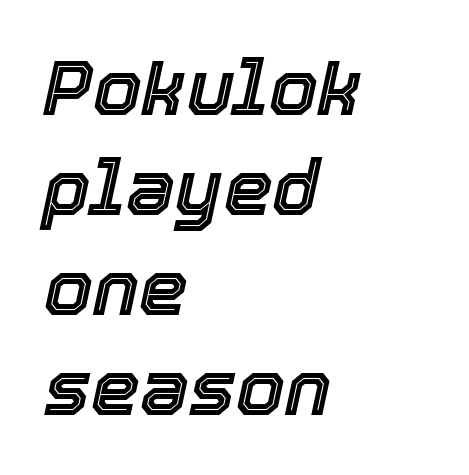
Q: Is the text italic (slanted)? A: Yes, it leans right by about 12 degrees.
Q: Is the text underlined? A: No.
Q: How is the paragraph aligned? A: Left-aligned.
Q: Is the spacing between letters normal or unusually wide? A: Normal.
Q: Is the spacing between lines tight, normal or loose? A: Normal.
Q: Width (condensed, normal, or wide)? A: Normal.
Q: x-height? A: Medium.
Q: Monospaced? A: No.
